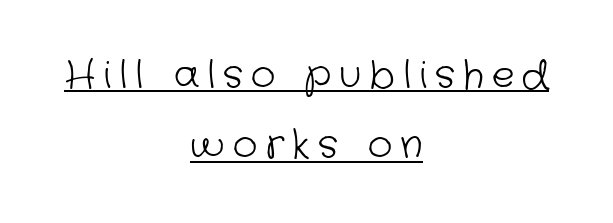
Q: Is the text bold? A: No.
Q: Is the typeface a serif or a sans-serif typeface? A: Sans-serif.
Q: Is the text underlined? A: Yes.
Q: How is the paragraph aligned? A: Centered.
Q: Is the spacing between letters normal or unusually wide? A: Unusually wide.
Q: Width (condensed, normal, or wide)? A: Normal.
Q: Stroke contrast? A: Low.
Q: x-height? A: Medium.
Q: Monospaced? A: No.
